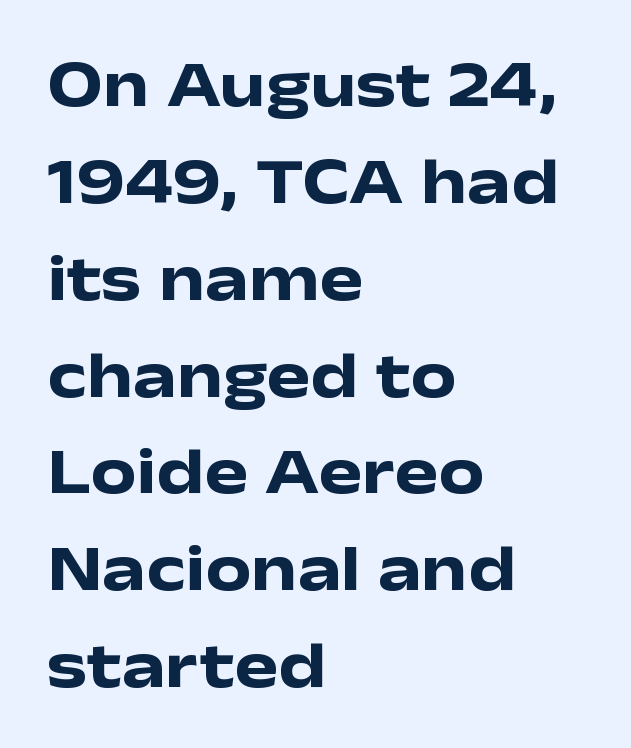
You can tell from the bare stems that sans-serif type was used. You could not count columns in this text — the font is proportionally spaced. Notice how the stems are strictly vertical — no italics here. Layout note: lines flush left. You could call the tracking neutral — neither tight nor loose.
